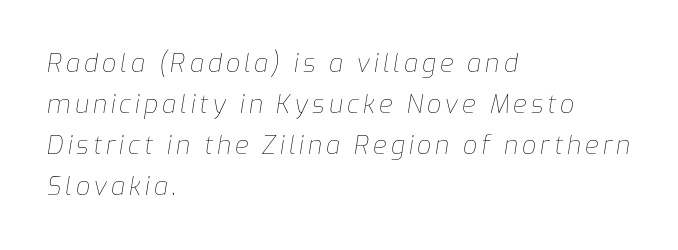
The image shows 25 px text type, italic (leaning right); set left-aligned, normal line spacing (1.64x), not underlined.
